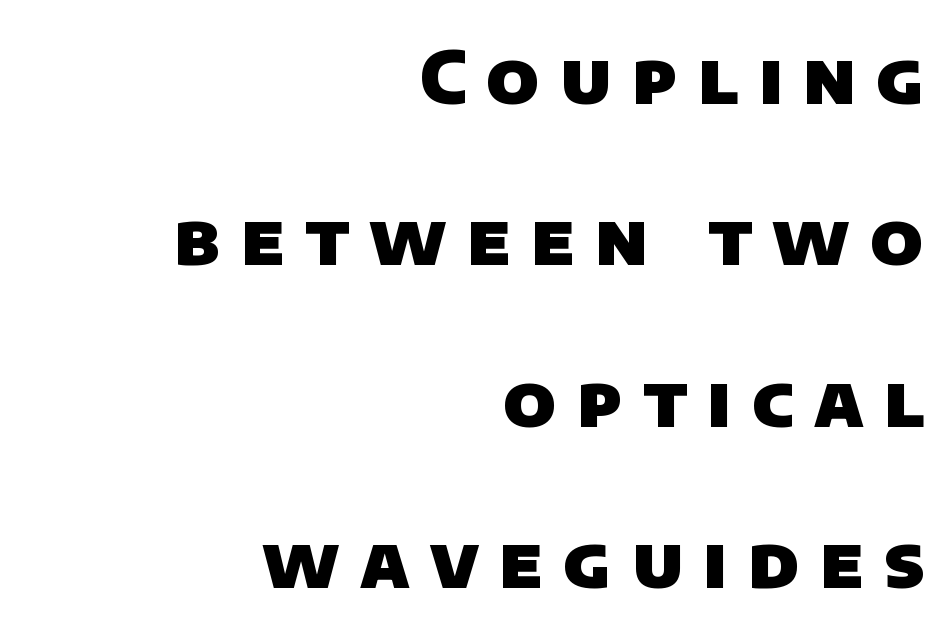
{"serif": "no", "bold": "yes", "weight": "heavy", "width": "normal", "stroke_contrast": "low", "x_height": "large", "monospaced": "no", "underline": "no", "align": "right", "line_spacing": "loose", "line_spacing_ratio": 2.21, "letter_spacing": "wide", "letter_spacing_em": 0.28, "glyph_px": 73}
